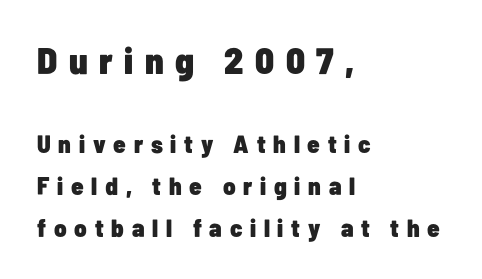
The image shows 37 px heavy, condensed sans-serif type, upright; set left-aligned, normal line spacing (1.67x), unusually wide letter spacing (+0.31 em), not underlined; the first (top) block is 1.48x larger; low stroke contrast and a medium x-height.
